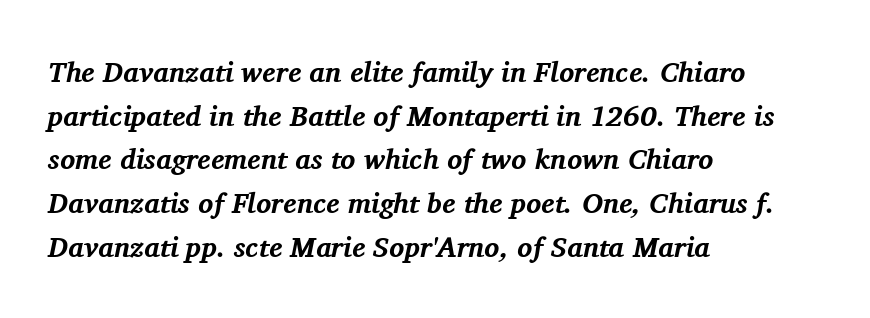
Q: Is the text bold? A: Yes.
Q: Is the text italic (slanted)? A: Yes, it leans right by about 11 degrees.
Q: Is the typeface a serif or a sans-serif typeface? A: Serif.
Q: Is the text underlined? A: No.
Q: How is the paragraph aligned? A: Left-aligned.
Q: Is the spacing between letters normal or unusually wide? A: Normal.
Q: Is the spacing between lines tight, normal or loose? A: Normal.
Q: Width (condensed, normal, or wide)? A: Normal.
Q: Stroke contrast? A: Medium.
Q: x-height? A: Medium.
Q: Monospaced? A: No.
